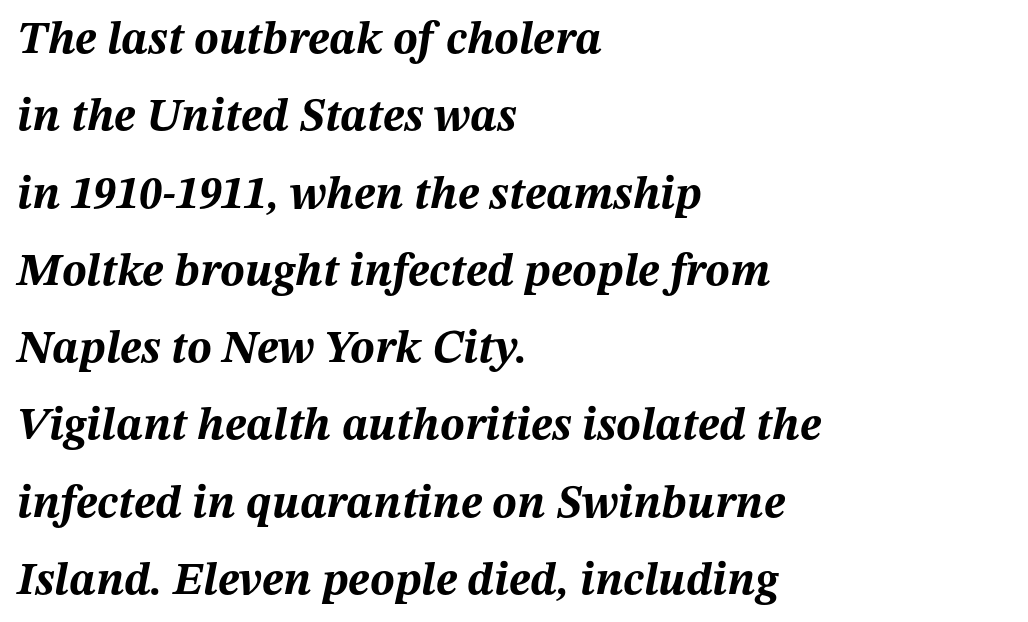
The image shows 46 px bold type, italic (leaning right); set left-aligned, normal line spacing (1.68x), normal letter spacing, not underlined; medium stroke contrast and a medium x-height.
